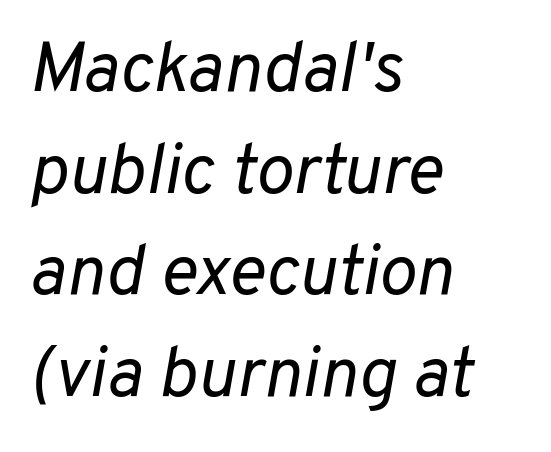
The image shows 71 px regular-weight type, italic (leaning right); set left-aligned, normal line spacing (1.43x), normal letter spacing, not underlined; low stroke contrast and a medium x-height.
